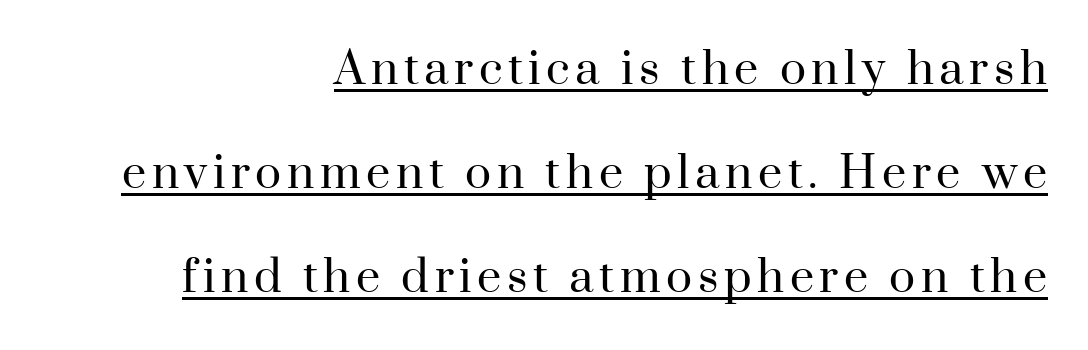
Q: Is the text bold? A: No.
Q: Is the text italic (slanted)? A: No, it is upright.
Q: Is the typeface a serif or a sans-serif typeface? A: Serif.
Q: Is the text underlined? A: Yes.
Q: How is the paragraph aligned? A: Right-aligned.
Q: Is the spacing between lines tight, normal or loose? A: Loose.
Q: Width (condensed, normal, or wide)? A: Normal.
Q: Stroke contrast? A: High.
Q: x-height? A: Small.
Q: Monospaced? A: No.
